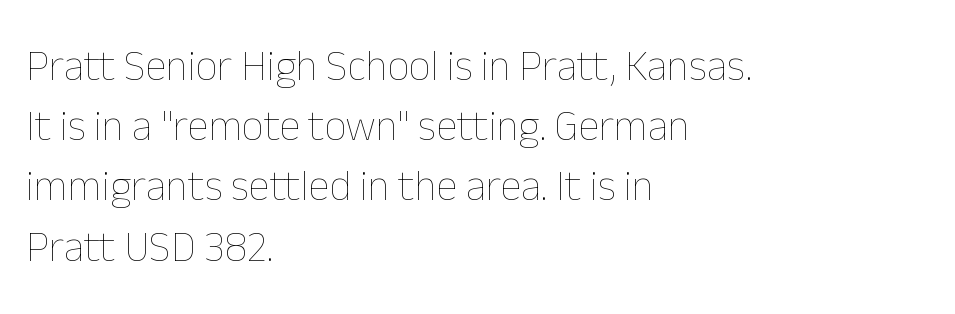
The image shows 43 px thin type, upright; set left-aligned, normal line spacing (1.4x), normal letter spacing, not underlined; low stroke contrast and a medium x-height.
